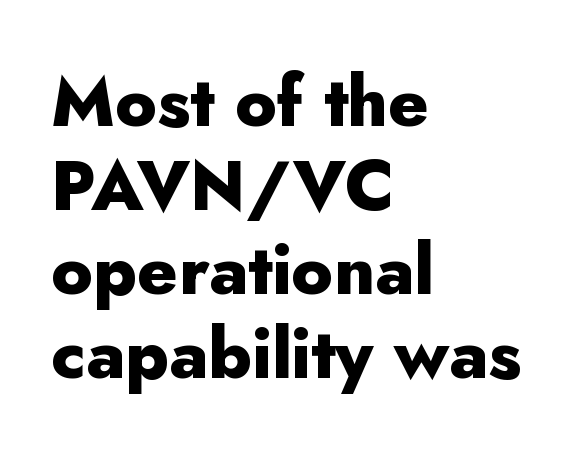
The image shows 70 px heavy sans-serif type, upright; set left-aligned, line spacing 1.2x, normal letter spacing, not underlined; low stroke contrast and a small x-height.
